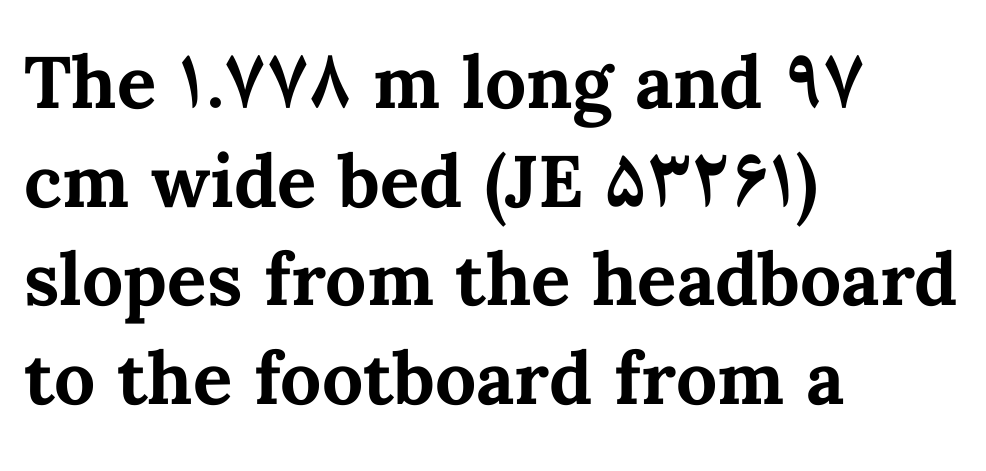
Q: Is the text bold? A: Yes.
Q: Is the text italic (slanted)? A: No, it is upright.
Q: Is the text underlined? A: No.
Q: How is the paragraph aligned? A: Left-aligned.
Q: Is the spacing between letters normal or unusually wide? A: Normal.
Q: Is the spacing between lines tight, normal or loose? A: Normal.
Q: Width (condensed, normal, or wide)? A: Normal.
Q: Stroke contrast? A: Medium.
Q: x-height? A: Medium.
Q: Monospaced? A: No.
